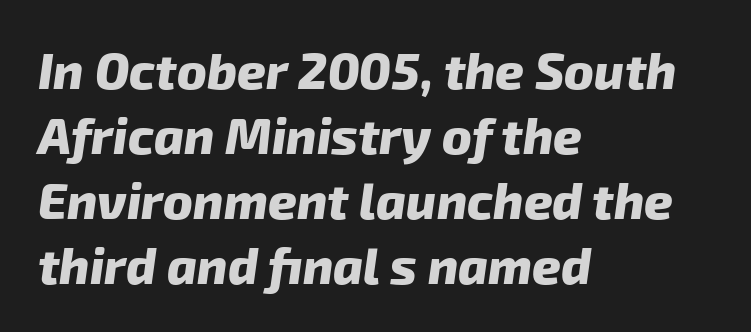
{"serif": "no", "bold": "yes", "weight": "heavy", "width": "normal", "stroke_contrast": "low", "x_height": "medium", "monospaced": "no", "underline": "no", "align": "left", "line_spacing": "normal", "line_spacing_ratio": 1.3, "letter_spacing": "normal", "letter_spacing_em": 0.0, "glyph_px": 50}
